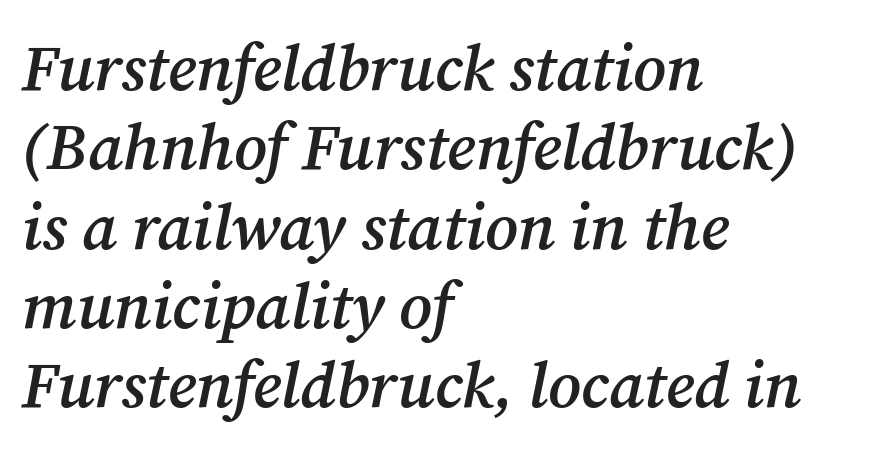
{"serif": "yes", "italic": "yes", "lean": "right", "slant_degrees": 12, "bold": "semi", "weight": "semibold", "width": "normal", "stroke_contrast": "medium", "x_height": "medium", "monospaced": "no", "underline": "no", "align": "left", "line_spacing_ratio": 1.22, "letter_spacing": "normal", "letter_spacing_em": 0.0, "glyph_px": 65}
